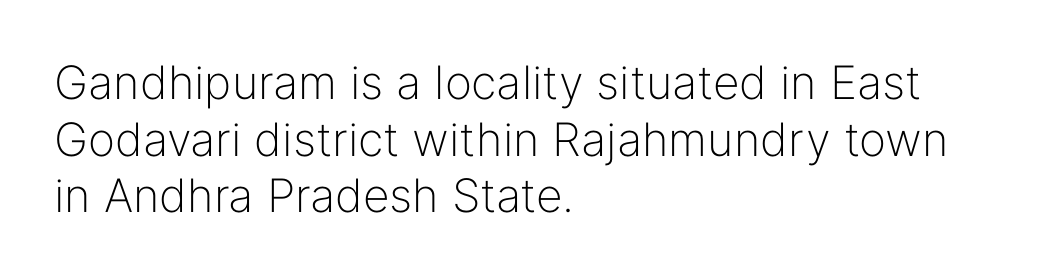
The face looks like a standard text weight, possibly lighter. A typesetter would call this proportional, since set widths differ per character. Italic? Not at all — the glyphs are vertical. Anything drawn beneath the words? Only blank space. Tracking value appears to be zero — textbook default spacing.
